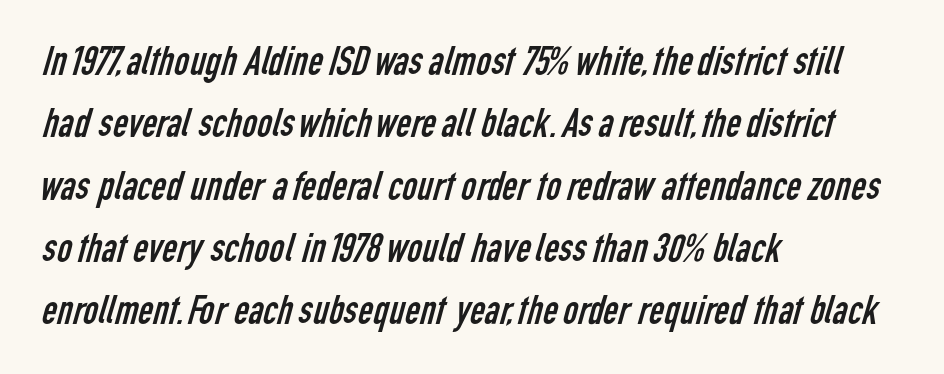
The face used here is proportionally spaced, like ordinary book or web type. Default kerning and tracking; the words read as compact shapes. The lines are quadded left. Clear beneath every line of the passage. These lines sit exactly where default settings would place them.
